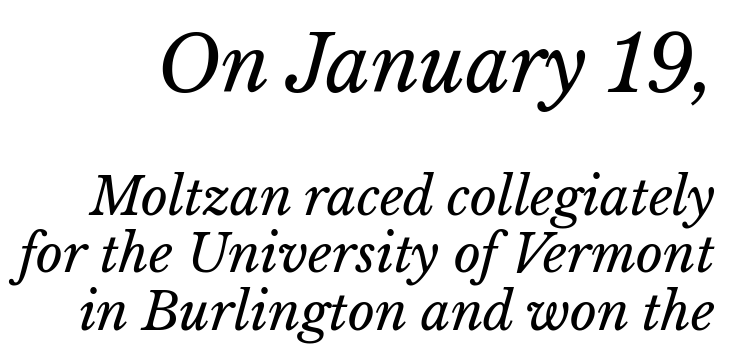
{"italic": "yes", "lean": "right", "slant_degrees": 15, "bold": "no", "weight": "regular", "width": "normal", "stroke_contrast": "low", "x_height": "medium", "monospaced": "no", "underline": "no", "line_spacing": "tight", "line_spacing_ratio": 1.1, "letter_spacing": "normal", "letter_spacing_em": 0.0, "larger_block": "first", "size_ratio": 1.5, "glyph_px": 78}
